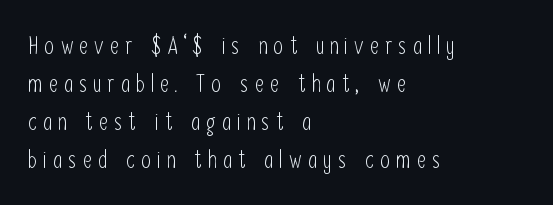
Q: Is the text bold? A: No.
Q: Is the text italic (slanted)? A: No, it is upright.
Q: Is the text underlined? A: No.
Q: How is the paragraph aligned? A: Left-aligned.
Q: Is the spacing between letters normal or unusually wide? A: Unusually wide.
Q: Is the spacing between lines tight, normal or loose? A: Normal.
